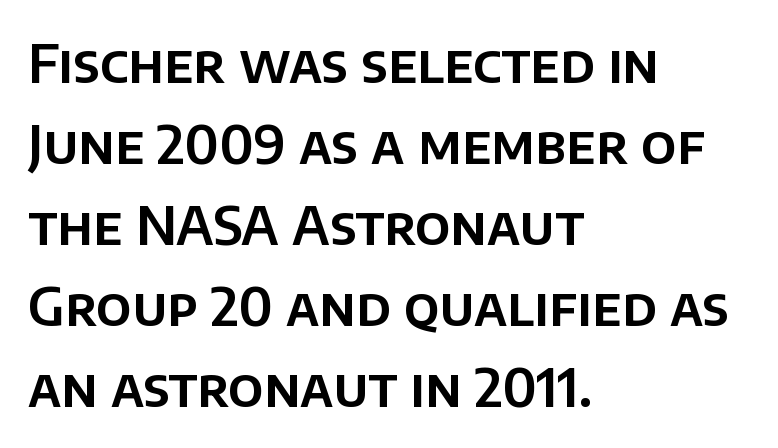
The image shows 53 px sans-serif type, upright; set left-aligned, normal line spacing (1.53x), normal letter spacing, not underlined; low stroke contrast and a large x-height.
